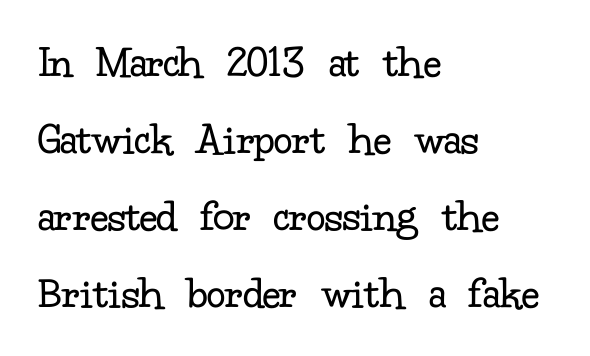
The image shows 47 px regular-weight serif type, upright; set left-aligned, normal line spacing (1.64x), normal letter spacing, not underlined; low stroke contrast and a small x-height.
